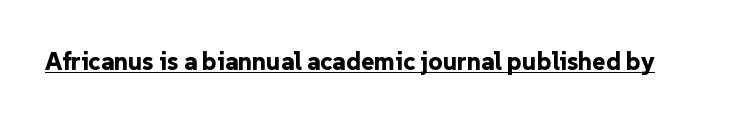
The image shows 25 px bold type, upright; set normal letter spacing, underlined.
